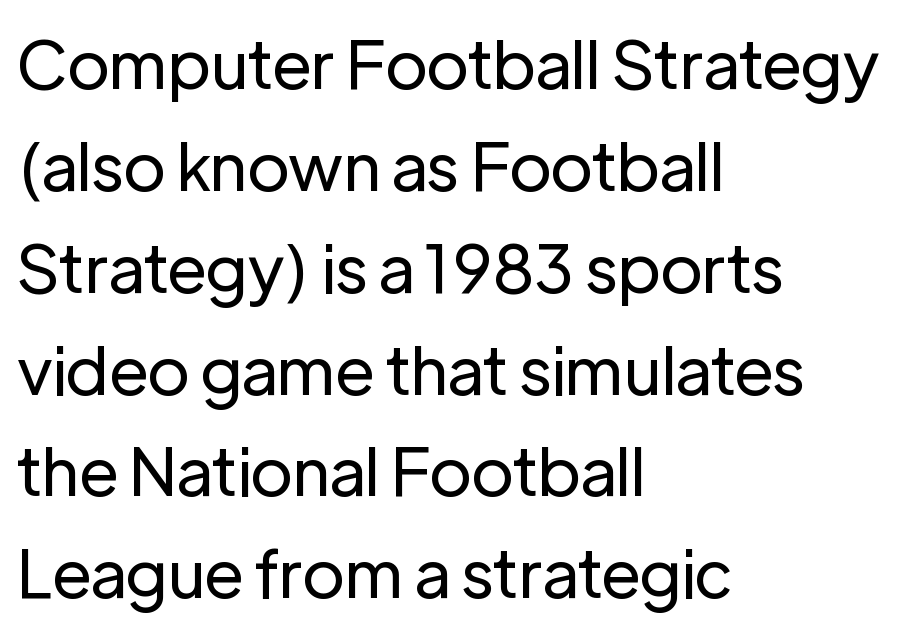
Is the stroke heavy? The answer is a plain regular-or-lighter. Bare-footed words on every line. Font category for this specimen: sans-serif. Left-aligned paragraph, ragged on the right. Spacing verdict: proportional, widths tailored to each character. Tracking value appears to be zero — textbook default spacing.
